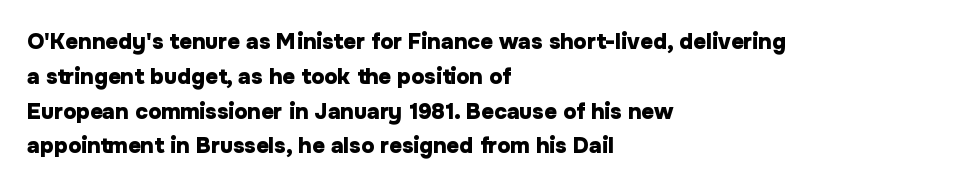
Q: Is the text bold? A: Yes.
Q: Is the text italic (slanted)? A: No, it is upright.
Q: Is the text underlined? A: No.
Q: How is the paragraph aligned? A: Left-aligned.
Q: Is the spacing between letters normal or unusually wide? A: Normal.
Q: Is the spacing between lines tight, normal or loose? A: Normal.
